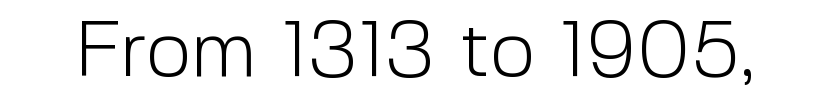
{"serif": "no", "italic": "no", "bold": "no", "weight": "light", "width": "normal", "x_height": "medium", "monospaced": "no", "underline": "no", "letter_spacing": "normal", "letter_spacing_em": 0.0, "glyph_px": 79}
